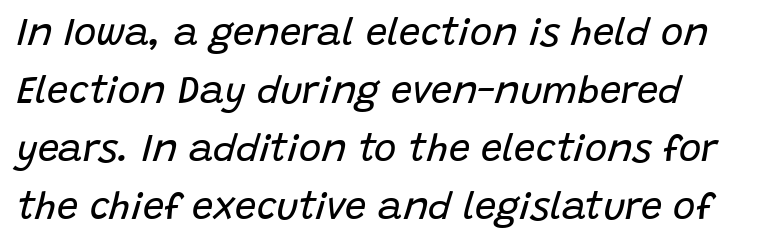
The typography opts for an oblique posture over an upright one. If you drew a ruler down the left edge, every line would touch it. No heavy texture on the line: the type isn't bold. Has an underline been added? It has not.
